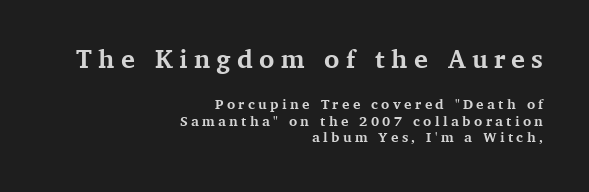
{"italic": "no", "bold": "yes", "underline": "no", "align": "right", "line_spacing_ratio": 1.17, "letter_spacing": "wide", "letter_spacing_em": 0.24, "larger_block": "first", "size_ratio": 1.86, "glyph_px": 26}
